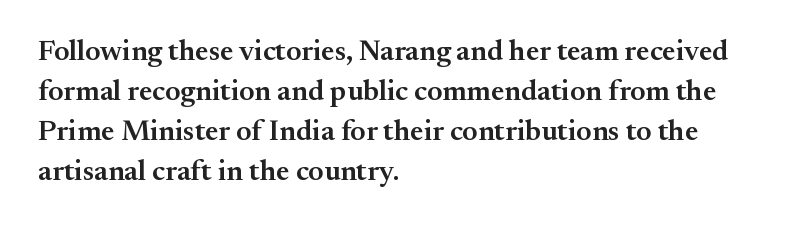
Q: Is the text bold? A: Semi-bold.
Q: Is the text italic (slanted)? A: No, it is upright.
Q: Is the typeface a serif or a sans-serif typeface? A: Serif.
Q: Is the text underlined? A: No.
Q: How is the paragraph aligned? A: Left-aligned.
Q: Is the spacing between letters normal or unusually wide? A: Normal.
Q: Is the spacing between lines tight, normal or loose? A: Normal.
Q: Width (condensed, normal, or wide)? A: Normal.
Q: Stroke contrast? A: Medium.
Q: x-height? A: Small.
Q: Monospaced? A: No.
